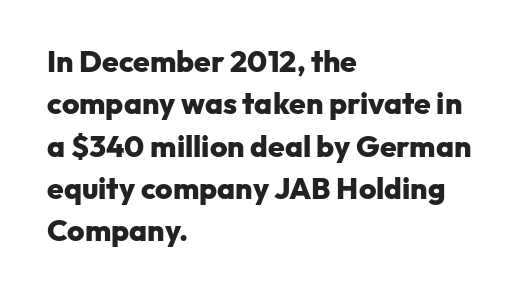
Leading: standard. Default kerning and tracking; the words read as compact shapes. The face used here is proportionally spaced, like ordinary book or web type. This is roman type, the default non-slanted kind. A typesetter would label this face a sans. These lines stack with their left ends in a neat column.
